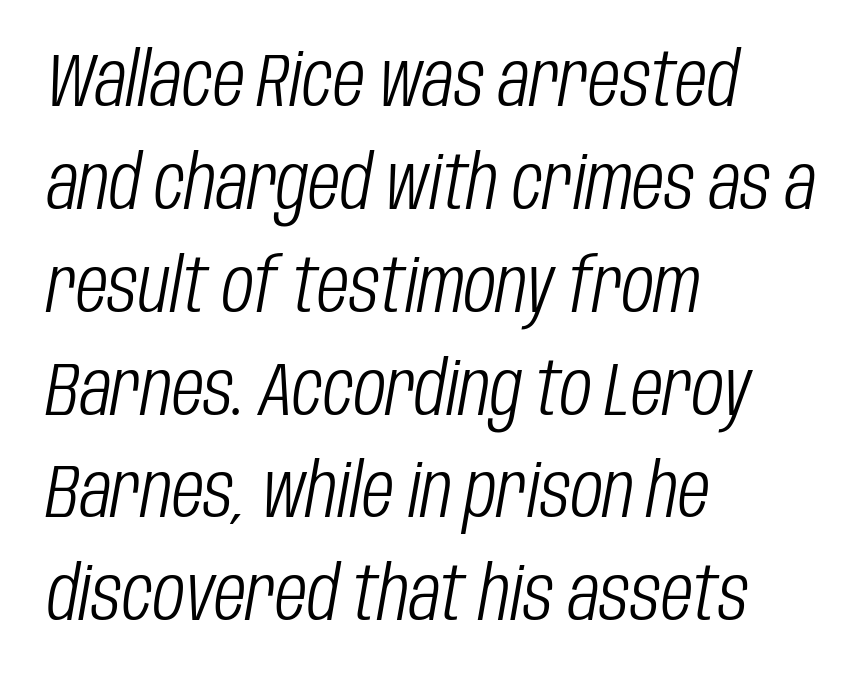
Anything drawn beneath the words? Only blank space. Does the lettering tilt? It does — this is italic. The compositor pushed each line to the left boundary. Successive baselines arrive at the customary interval. What stands out about the letter spacing? Nothing — it is the standard amount. Note the varied advance widths — an 'i' is clearly narrower than an 'm'.
